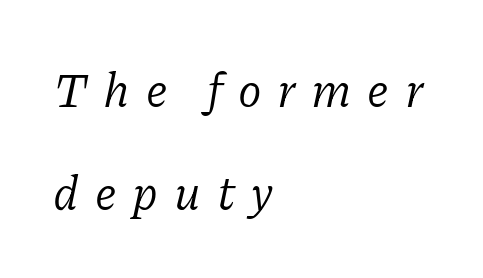
The image shows 48 px regular-weight serif type, italic (leaning right); set left-aligned, loose line spacing (2.14x), unusually wide letter spacing (+0.33 em), not underlined; low stroke contrast and a medium x-height.
